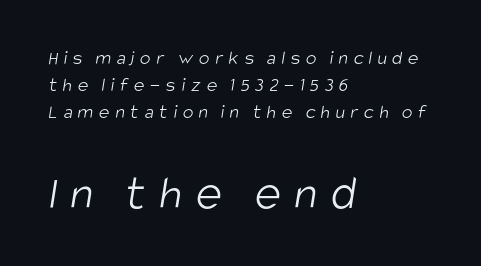
{"serif": "no", "bold": "no", "weight": "light", "width": "condensed", "stroke_contrast": "low", "x_height": "large", "monospaced": "no", "underline": "no", "align": "left", "line_spacing": "normal", "line_spacing_ratio": 1.34, "letter_spacing": "wide", "letter_spacing_em": 0.28, "larger_block": "second", "size_ratio": 2.45, "glyph_px": 49}
